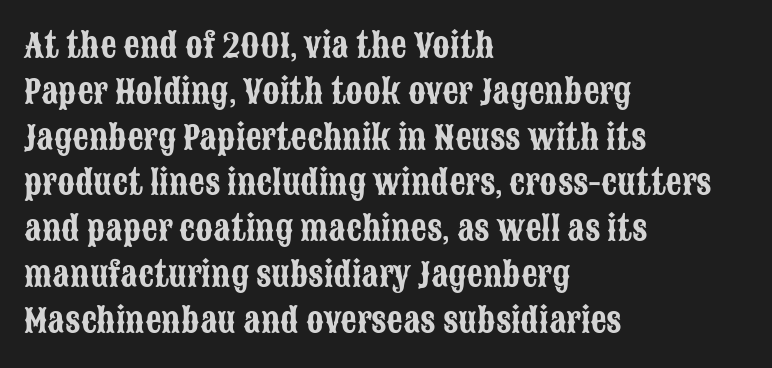
Q: Is the text italic (slanted)? A: No, it is upright.
Q: Is the typeface a serif or a sans-serif typeface? A: Sans-serif.
Q: Is the text underlined? A: No.
Q: How is the paragraph aligned? A: Left-aligned.
Q: Is the spacing between letters normal or unusually wide? A: Normal.
Q: Is the spacing between lines tight, normal or loose? A: Normal.
Q: Width (condensed, normal, or wide)? A: Condensed.
Q: Stroke contrast? A: Low.
Q: x-height? A: Large.
Q: Monospaced? A: No.
